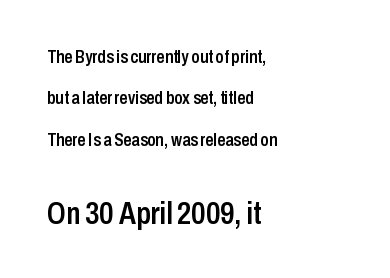
{"serif": "no", "italic": "no", "bold": "semi", "weight": "semibold", "width": "condensed", "stroke_contrast": "low", "x_height": "medium", "monospaced": "no", "underline": "no", "align": "left", "line_spacing": "loose", "line_spacing_ratio": 2.3, "letter_spacing": "normal", "letter_spacing_em": 0.0, "larger_block": "second", "size_ratio": 1.72, "glyph_px": 31}
